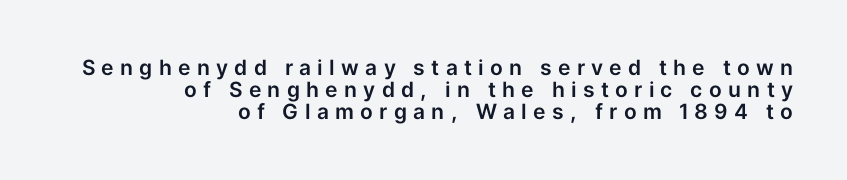
The image shows 21 px text type, upright; set right-aligned, tight line spacing (1.05x), unusually wide letter spacing (+0.3 em), not underlined.
